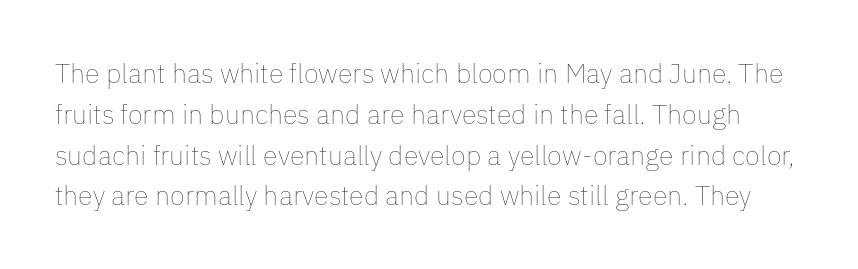
Q: Is the text bold? A: No.
Q: Is the text italic (slanted)? A: No, it is upright.
Q: Is the text underlined? A: No.
Q: Is the spacing between letters normal or unusually wide? A: Normal.
Q: Is the spacing between lines tight, normal or loose? A: Normal.
